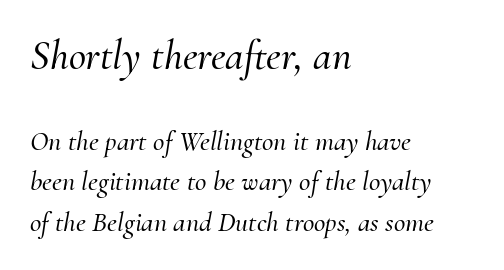
Emphasis-style slanted type is in use. Line beginnings align vertically; line endings do not. The designer left line spacing at the default. Size contrast runs from large at the top to small at the bottom. The baseline area is clear. Spacing verdict: proportional, widths tailored to each character.
